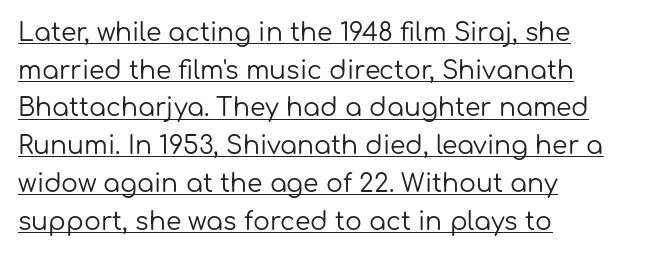
Notice how the stems are strictly vertical — no italics here. Weight: regular or lighter. The ragged edge is on the right, which tells us the setting is flush left. The rendered words wear a rule along their underside. Caption: standard tracking, unaltered. Notice how descenders clear the ascenders below comfortably — that's standard leading.
